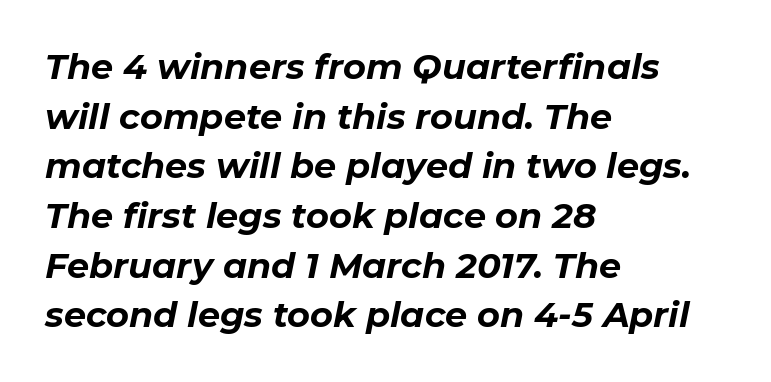
Each glyph is drawn with heavy, bold strokes. A typesetter would call this proportional, since set widths differ per character. The rag falls on the right side of this text block. Rendered with sloped, italic letterforms.
